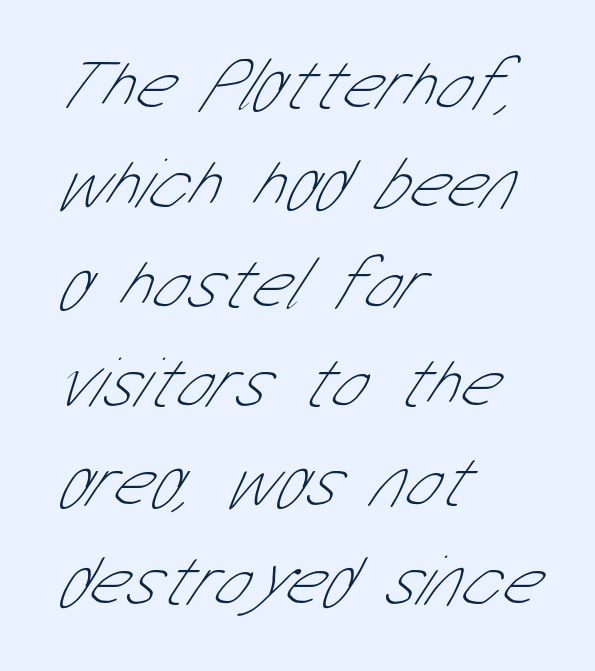
Check under the words: just untouched page. Look at the bottom of the vertical strokes: they stop flat, with no serifs. The letters look calm and open, with moderate or lighter stems. The compositor pushed each line to the left boundary.
